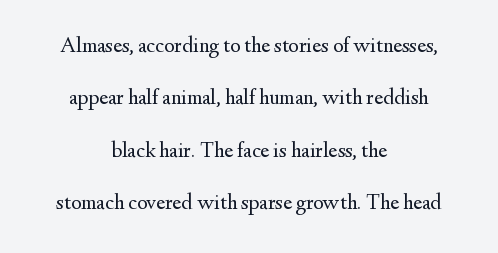
The image shows 22 px text type, upright; set centered, loose line spacing (2.38x), normal letter spacing, not underlined.
